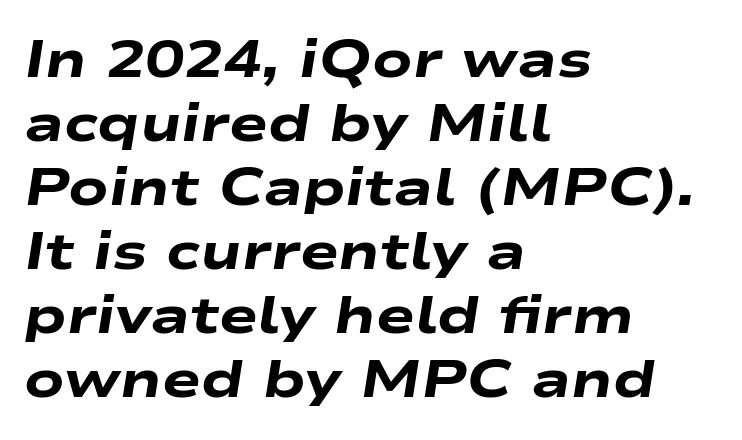
The image shows 52 px heavy, wide type, italic (leaning right); set left-aligned, line spacing 1.23x, normal letter spacing, not underlined; low stroke contrast and a medium x-height.
